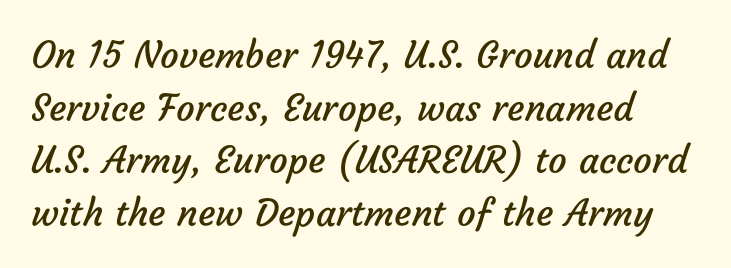
The image shows 37 px regular-weight sans-serif type; set normal line spacing (1.42x), normal letter spacing, not underlined; low stroke contrast and a medium x-height.
